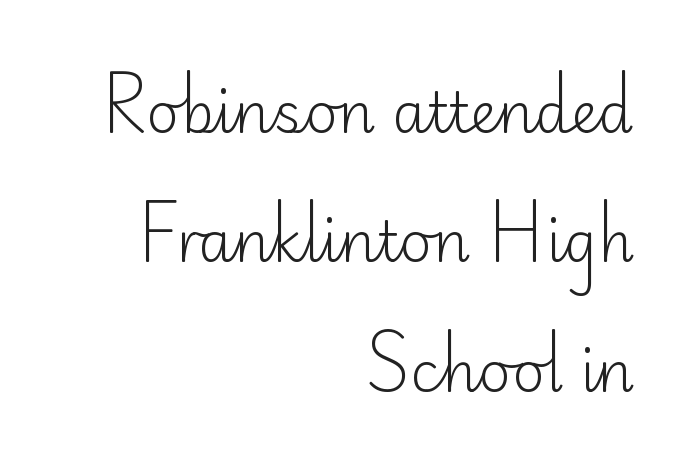
Q: Is the text bold? A: No.
Q: Is the text italic (slanted)? A: No, it is upright.
Q: Is the typeface a serif or a sans-serif typeface? A: Sans-serif.
Q: Is the text underlined? A: No.
Q: How is the paragraph aligned? A: Right-aligned.
Q: Is the spacing between letters normal or unusually wide? A: Normal.
Q: Is the spacing between lines tight, normal or loose? A: Loose.
Q: Width (condensed, normal, or wide)? A: Normal.
Q: Stroke contrast? A: Low.
Q: x-height? A: Small.
Q: Monospaced? A: No.
